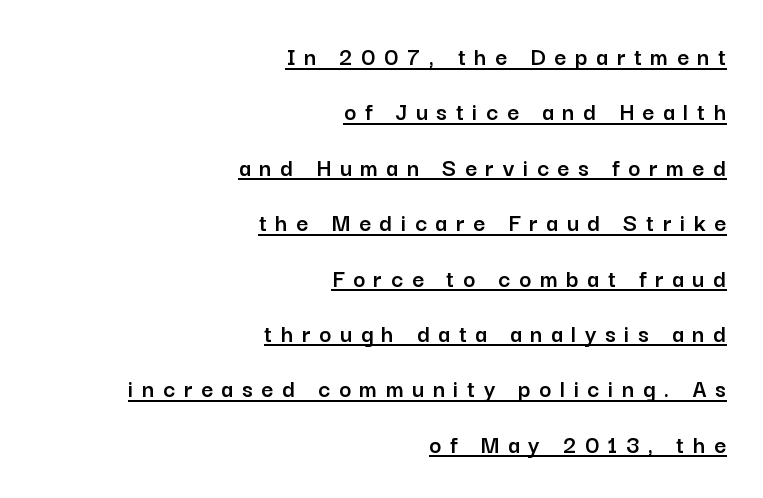
Students, observe: this is what heavily led, spacious text looks like. Every row of glyphs terminates at an identical x-position on the right. The rendering uses the underline text-decoration. What stands out about the letter spacing? Its width — letters are far apart.
